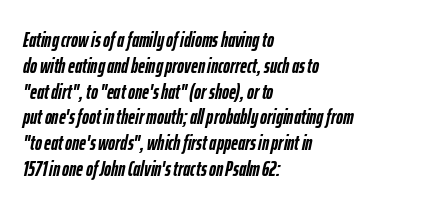
Q: Is the text bold? A: Yes.
Q: Is the text italic (slanted)? A: Yes, it leans right by about 12 degrees.
Q: Is the text underlined? A: No.
Q: How is the paragraph aligned? A: Left-aligned.
Q: Is the spacing between letters normal or unusually wide? A: Normal.
